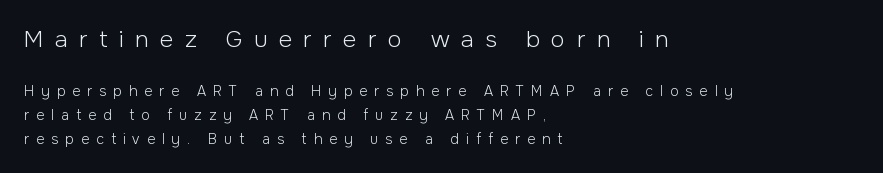
Q: Is the text bold? A: No.
Q: Is the text italic (slanted)? A: No, it is upright.
Q: Is the text underlined? A: No.
Q: How is the paragraph aligned? A: Left-aligned.
Q: Is the spacing between letters normal or unusually wide? A: Unusually wide.
Q: Which block of text is set in a larger size, the first (top) or the second (bottom)? A: The first (top) one.
